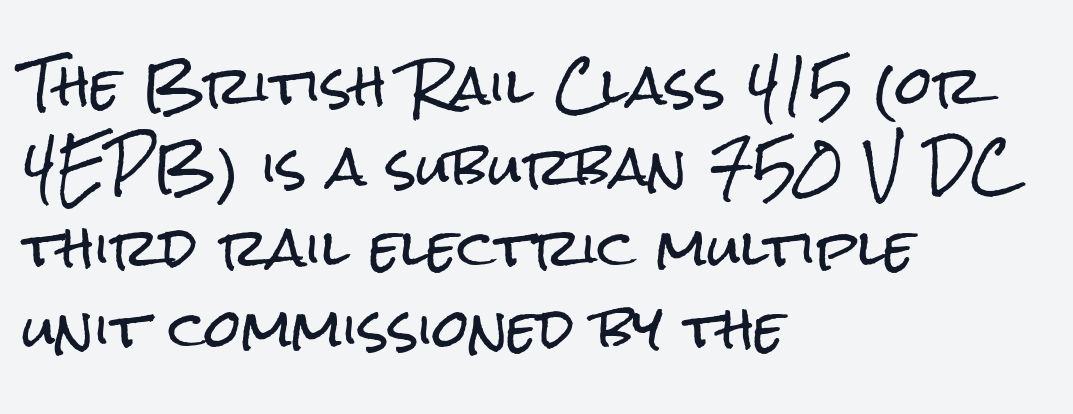
{"serif": "no", "italic": "no", "width": "condensed", "stroke_contrast": "low", "x_height": "medium", "monospaced": "no", "underline": "no", "align": "left", "line_spacing": "normal", "line_spacing_ratio": 1.56, "letter_spacing": "normal", "letter_spacing_em": 0.0, "glyph_px": 52}
